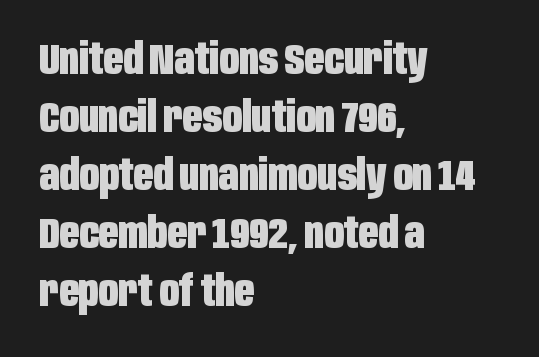
Q: Is the text bold? A: Yes.
Q: Is the text italic (slanted)? A: No, it is upright.
Q: Is the typeface a serif or a sans-serif typeface? A: Sans-serif.
Q: Is the text underlined? A: No.
Q: How is the paragraph aligned? A: Left-aligned.
Q: Is the spacing between letters normal or unusually wide? A: Normal.
Q: Is the spacing between lines tight, normal or loose? A: Normal.
Q: Width (condensed, normal, or wide)? A: Condensed.
Q: Stroke contrast? A: Low.
Q: x-height? A: Large.
Q: Monospaced? A: No.
